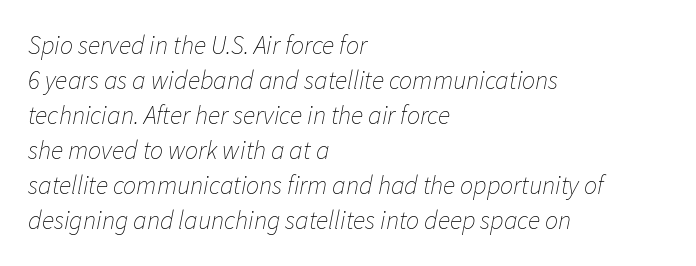
The image shows 26 px text type, italic (leaning right); set left-aligned, normal line spacing (1.35x), normal letter spacing, not underlined.
